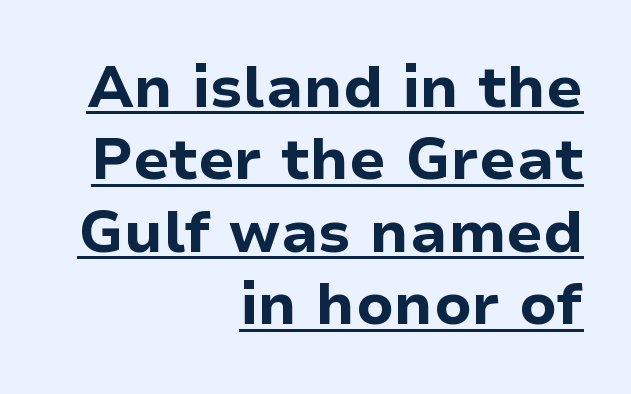
Q: Is the text bold? A: Yes.
Q: Is the text italic (slanted)? A: No, it is upright.
Q: Is the typeface a serif or a sans-serif typeface? A: Sans-serif.
Q: Is the text underlined? A: Yes.
Q: How is the paragraph aligned? A: Right-aligned.
Q: Is the spacing between letters normal or unusually wide? A: Normal.
Q: Is the spacing between lines tight, normal or loose? A: Normal.
Q: Width (condensed, normal, or wide)? A: Normal.
Q: Stroke contrast? A: Low.
Q: x-height? A: Medium.
Q: Monospaced? A: No.
